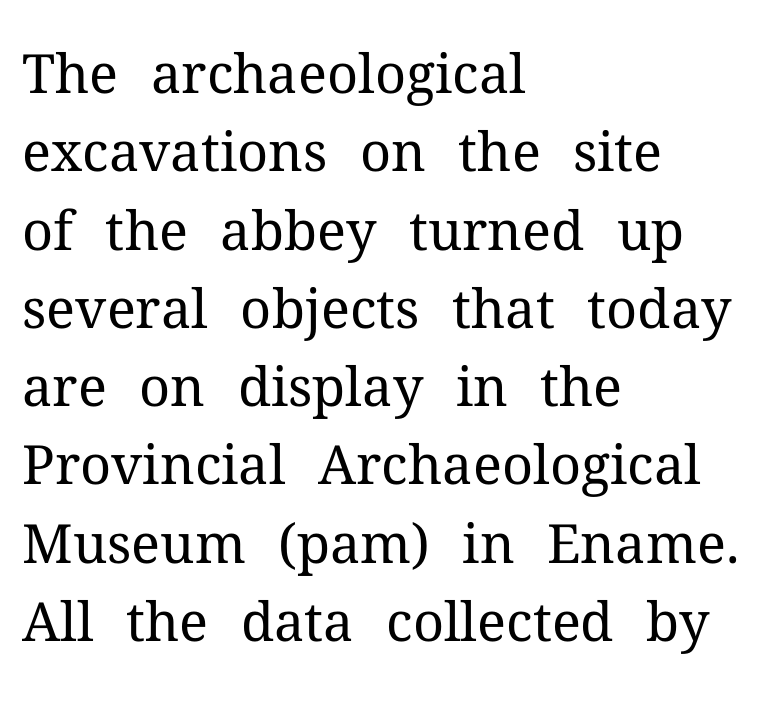
Q: Is the text bold? A: No.
Q: Is the text italic (slanted)? A: No, it is upright.
Q: Is the typeface a serif or a sans-serif typeface? A: Serif.
Q: Is the text underlined? A: No.
Q: How is the paragraph aligned? A: Left-aligned.
Q: Is the spacing between letters normal or unusually wide? A: Normal.
Q: Is the spacing between lines tight, normal or loose? A: Normal.
Q: Width (condensed, normal, or wide)? A: Normal.
Q: Stroke contrast? A: Medium.
Q: x-height? A: Medium.
Q: Monospaced? A: No.
